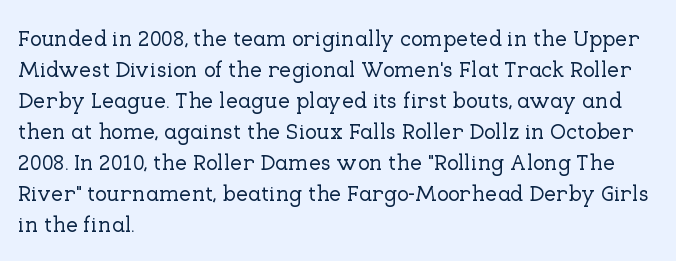
The image shows 22 px text type, upright; set left-aligned, normal line spacing (1.41x), normal letter spacing, not underlined.
